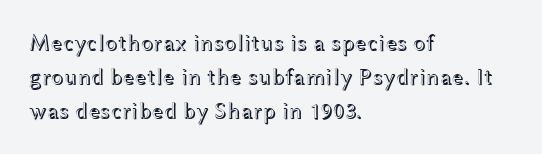
{"italic": "no", "underline": "no", "align": "left", "line_spacing": "normal", "line_spacing_ratio": 1.48, "letter_spacing": "normal", "letter_spacing_em": 0.0, "glyph_px": 23}
